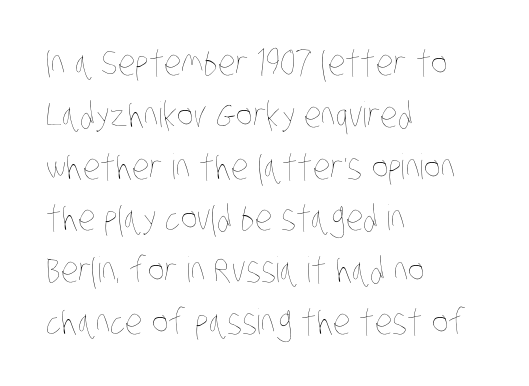
Q: Is the text bold? A: No.
Q: Is the text underlined? A: No.
Q: How is the paragraph aligned? A: Left-aligned.
Q: Is the spacing between letters normal or unusually wide? A: Normal.
Q: Is the spacing between lines tight, normal or loose? A: Normal.
Q: Width (condensed, normal, or wide)? A: Condensed.
Q: Stroke contrast? A: Low.
Q: x-height? A: Large.
Q: Monospaced? A: No.
